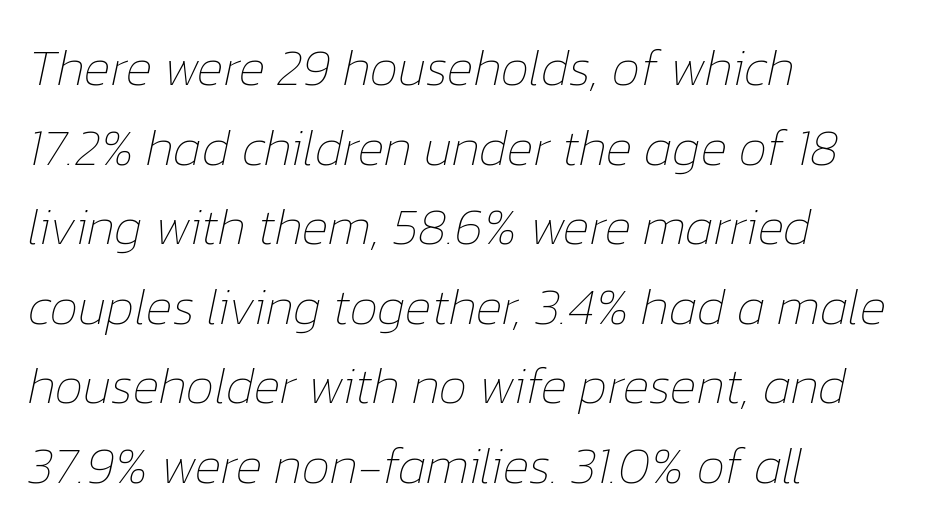
{"italic": "yes", "lean": "right", "slant_degrees": 12, "bold": "no", "weight": "thin", "width": "normal", "stroke_contrast": "low", "x_height": "medium", "monospaced": "no", "underline": "no", "align": "left", "line_spacing": "normal", "line_spacing_ratio": 1.56, "letter_spacing": "normal", "letter_spacing_em": 0.0, "glyph_px": 51}
